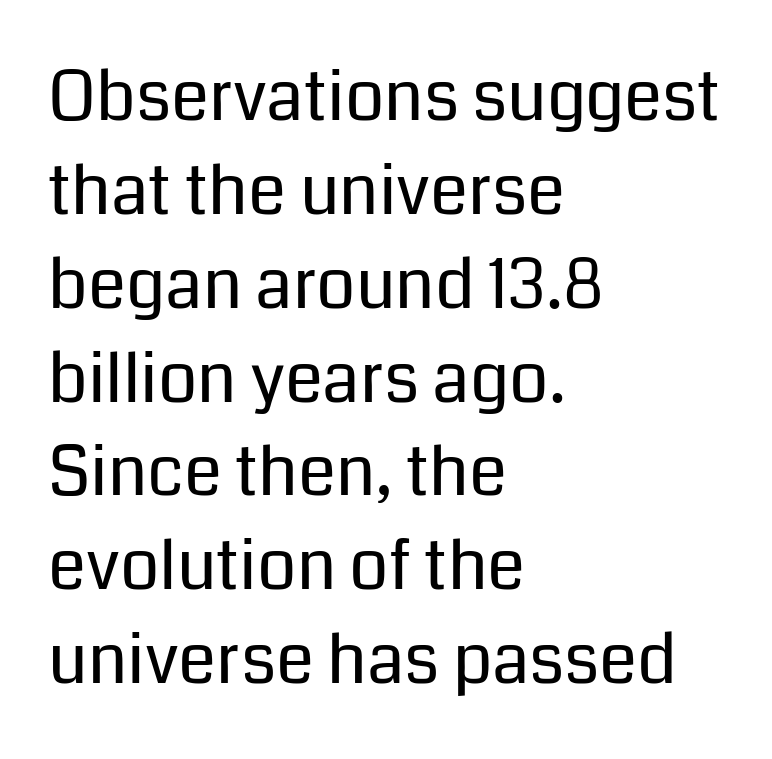
{"serif": "no", "italic": "no", "bold": "no", "weight": "regular", "width": "normal", "stroke_contrast": "low", "x_height": "medium", "monospaced": "no", "underline": "no", "align": "left", "line_spacing": "normal", "line_spacing_ratio": 1.36, "letter_spacing": "normal", "letter_spacing_em": 0.0, "glyph_px": 69}
